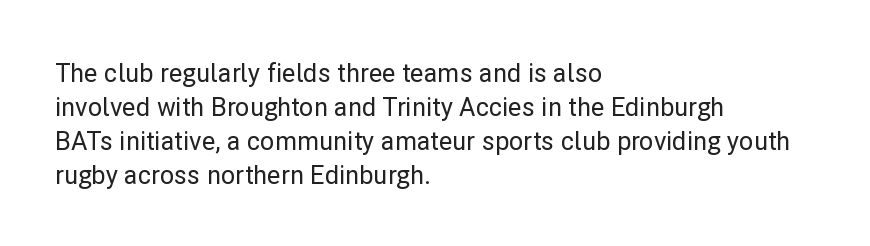
These lines were composed using upright roman letters. Line beginnings align vertically; line endings do not. Quick note: underline off. Nobody touched the tracking dial on this one. Leading matches the norm, producing a regular column.
